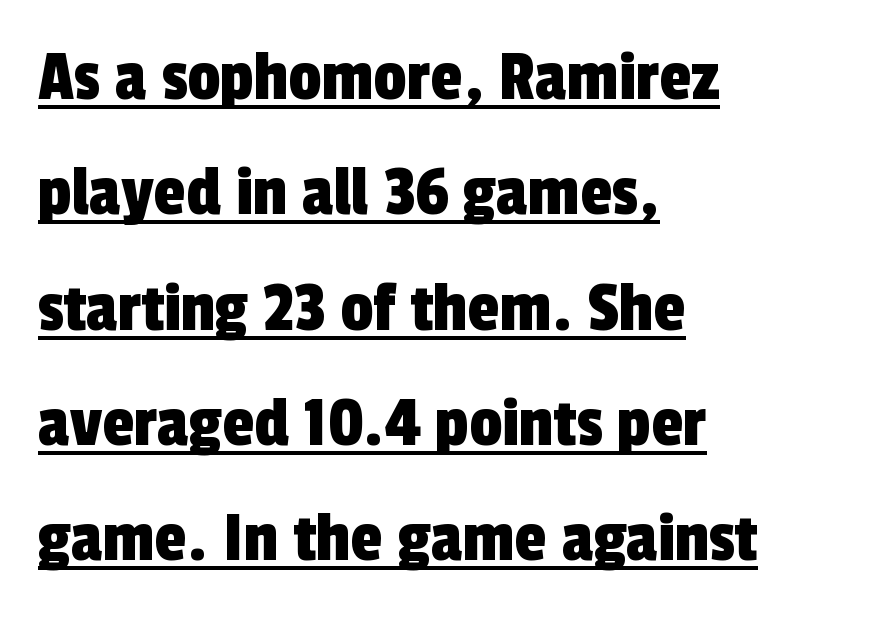
Q: Is the typeface a serif or a sans-serif typeface? A: Sans-serif.
Q: Is the text underlined? A: Yes.
Q: How is the paragraph aligned? A: Left-aligned.
Q: Is the spacing between letters normal or unusually wide? A: Normal.
Q: Is the spacing between lines tight, normal or loose? A: Normal.
Q: Width (condensed, normal, or wide)? A: Condensed.
Q: x-height? A: Medium.
Q: Monospaced? A: No.
